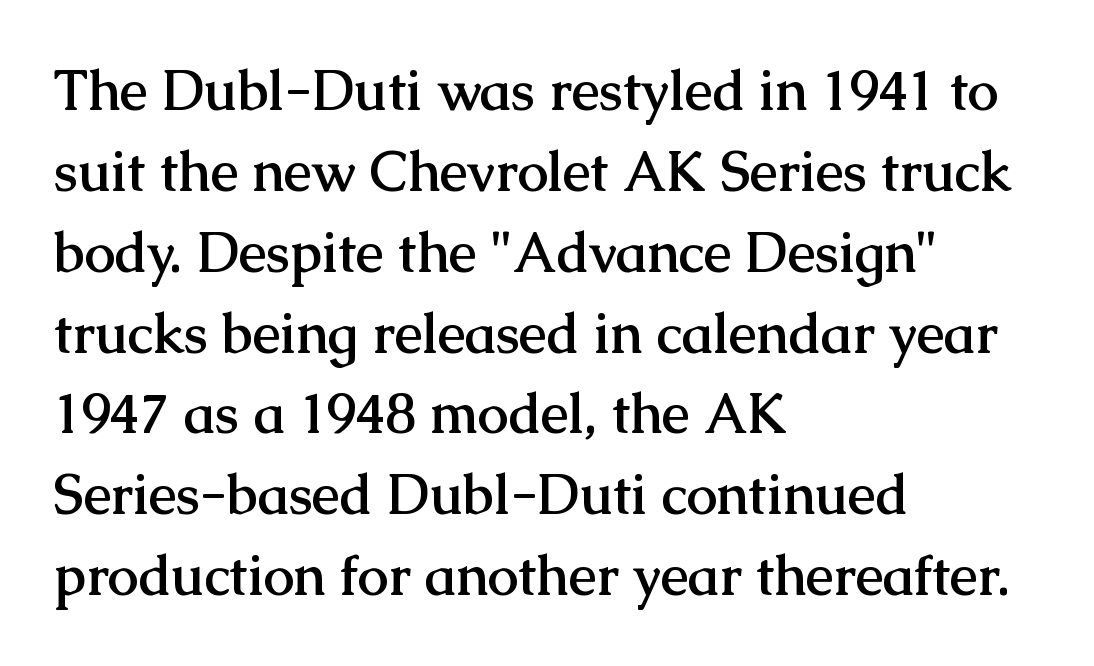
Q: Is the text bold? A: Yes.
Q: Is the text italic (slanted)? A: No, it is upright.
Q: Is the typeface a serif or a sans-serif typeface? A: Serif.
Q: Is the text underlined? A: No.
Q: How is the paragraph aligned? A: Left-aligned.
Q: Is the spacing between letters normal or unusually wide? A: Normal.
Q: Is the spacing between lines tight, normal or loose? A: Normal.
Q: Width (condensed, normal, or wide)? A: Normal.
Q: Stroke contrast? A: Medium.
Q: x-height? A: Medium.
Q: Monospaced? A: No.
